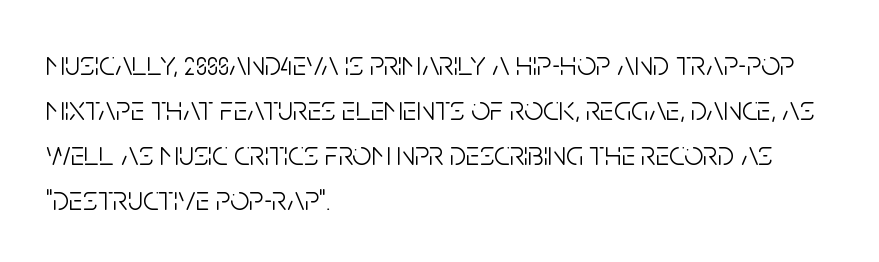
Regarding leading, the lines here are spaced in the standard way. The letters stand straight up with perfectly vertical stems. Check under the words: just untouched page. The paragraph shown leans on its left margin. The passage shown is typeset with a sans-serif family.
